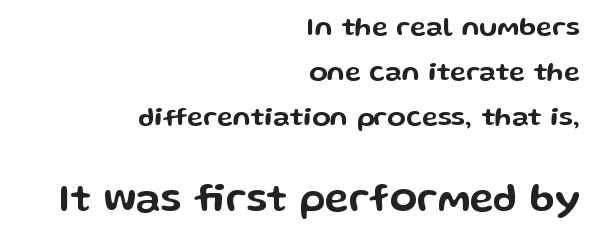
{"serif": "no", "italic": "no", "width": "wide", "stroke_contrast": "low", "x_height": "medium", "monospaced": "no", "underline": "no", "align": "right", "line_spacing": "normal", "line_spacing_ratio": 1.67, "letter_spacing": "normal", "letter_spacing_em": 0.0, "larger_block": "second", "size_ratio": 1.48, "glyph_px": 40}
